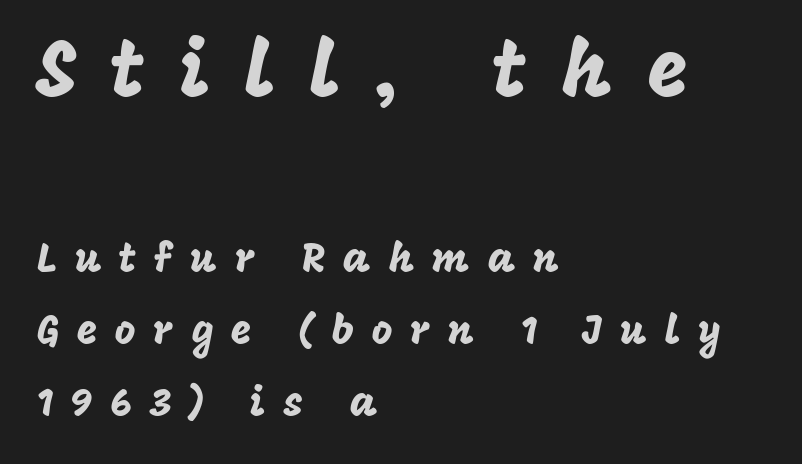
The image shows 79 px sans-serif type; set left-aligned, line spacing 1.8x, unusually wide letter spacing (+0.44 em), not underlined; the first (top) block is 1.98x larger; low stroke contrast and a large x-height.
